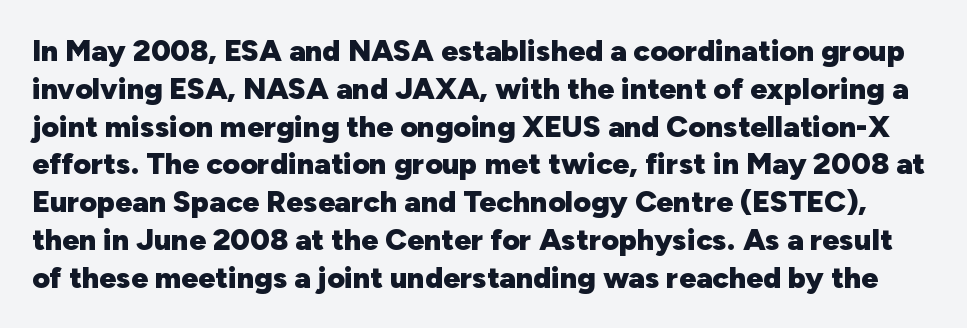
Does the leading feel generous? No, just average. A clean baseline with only descenders dipping below it. Chunky letters — that's bold for sure. Here the designer chose a conventional face with non-uniform glyph widths. The letters sit at their default tracking, neither squeezed nor spread. A roman cut, with each character standing at attention.
